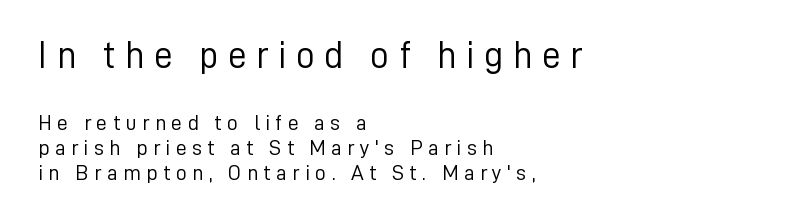
The image shows 38 px light sans-serif type, upright; set left-aligned, tight line spacing (1.14x), unusually wide letter spacing (+0.24 em), not underlined; the first (top) block is 1.73x larger; low stroke contrast and a medium x-height.
